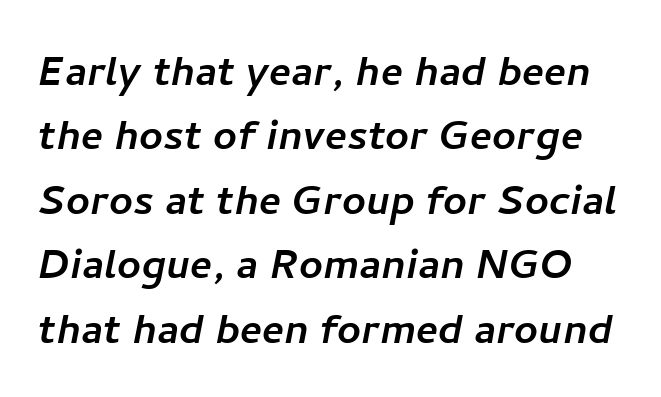
{"serif": "no", "width": "normal", "stroke_contrast": "low", "x_height": "medium", "monospaced": "no", "underline": "no", "line_spacing_ratio": 1.24, "letter_spacing": "normal", "letter_spacing_em": 0.0, "glyph_px": 52}
